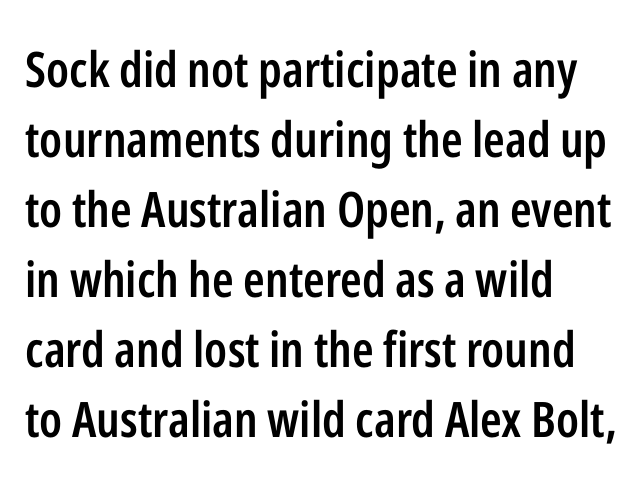
{"serif": "no", "italic": "no", "bold": "semi", "weight": "semibold", "width": "condensed", "stroke_contrast": "low", "x_height": "medium", "monospaced": "no", "underline": "no", "align": "left", "line_spacing": "normal", "line_spacing_ratio": 1.43, "letter_spacing": "normal", "letter_spacing_em": 0.0, "glyph_px": 49}
